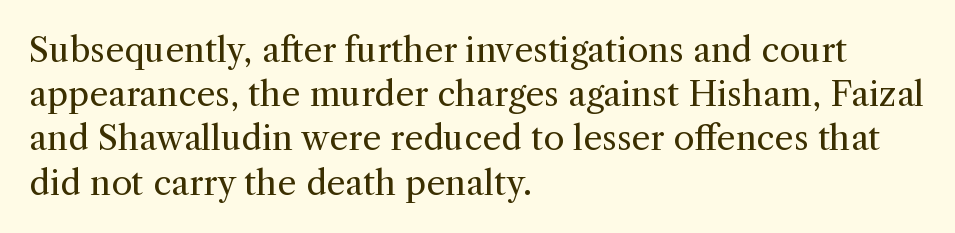
{"serif": "yes", "italic": "no", "bold": "no", "weight": "regular", "width": "normal", "x_height": "medium", "monospaced": "no", "underline": "no", "align": "left", "line_spacing": "normal", "line_spacing_ratio": 1.3, "letter_spacing": "normal", "letter_spacing_em": 0.0, "glyph_px": 34}
